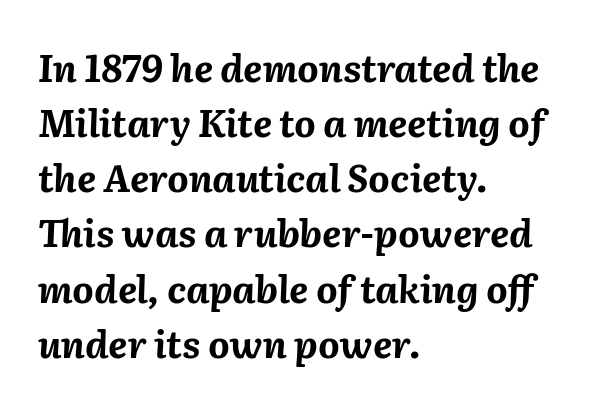
The image shows 37 px bold type, italic (leaning right); set left-aligned, normal line spacing (1.49x), normal letter spacing, not underlined; medium stroke contrast and a medium x-height.
